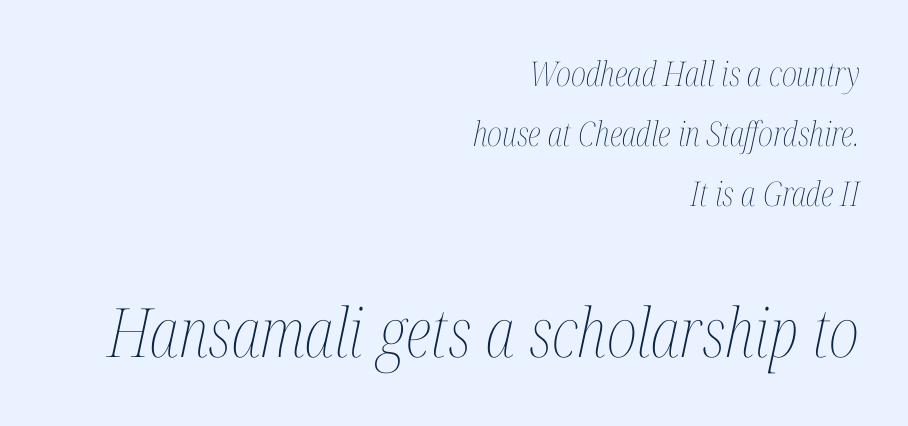
The image shows 68 px thin, condensed type, italic (leaning right); set right-aligned, line spacing 1.77x, normal letter spacing, not underlined; the second (bottom) block is 2.0x larger; medium stroke contrast and a medium x-height.
